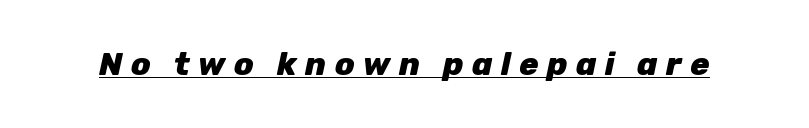
{"italic": "yes", "lean": "right", "slant_degrees": 12, "bold": "yes", "weight": "heavy", "width": "normal", "stroke_contrast": "low", "x_height": "medium", "monospaced": "no", "underline": "yes", "letter_spacing": "wide", "letter_spacing_em": 0.26, "glyph_px": 32}
